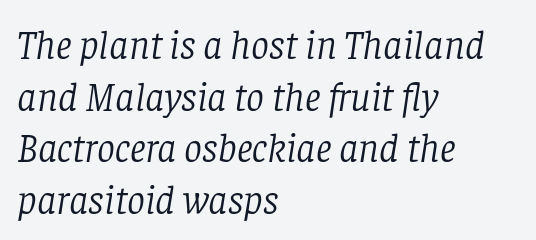
Q: Is the text bold? A: No.
Q: Is the text italic (slanted)? A: Yes, it leans right by about 8 degrees.
Q: Is the typeface a serif or a sans-serif typeface? A: Serif.
Q: Is the text underlined? A: No.
Q: How is the paragraph aligned? A: Left-aligned.
Q: Is the spacing between letters normal or unusually wide? A: Normal.
Q: Is the spacing between lines tight, normal or loose? A: Normal.
Q: Width (condensed, normal, or wide)? A: Normal.
Q: Stroke contrast? A: Low.
Q: x-height? A: Large.
Q: Monospaced? A: No.
